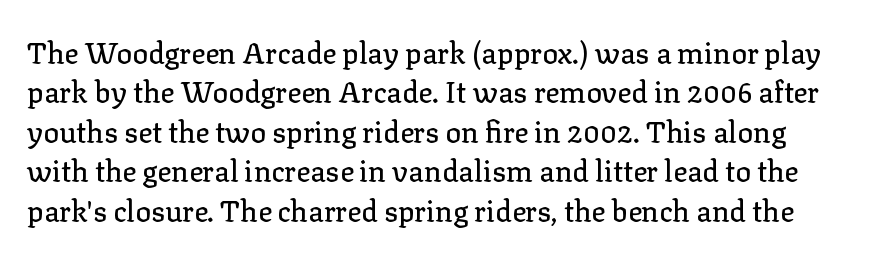
These lines keep a tight, regular rhythm from letter to letter. A clean baseline with only descenders dipping below it. The lettering holds an erect, upright posture throughout. Regarding leading, the lines here are spaced in the standard way.
